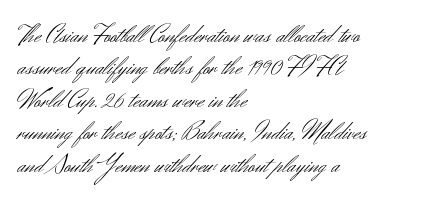
The font is comparable to plain body text, perhaps lighter. Line starts are locked; line ends wander. Nothing unusual about the tracking: characters are spaced as the font intends. Rule under the text: the space is simply empty.
